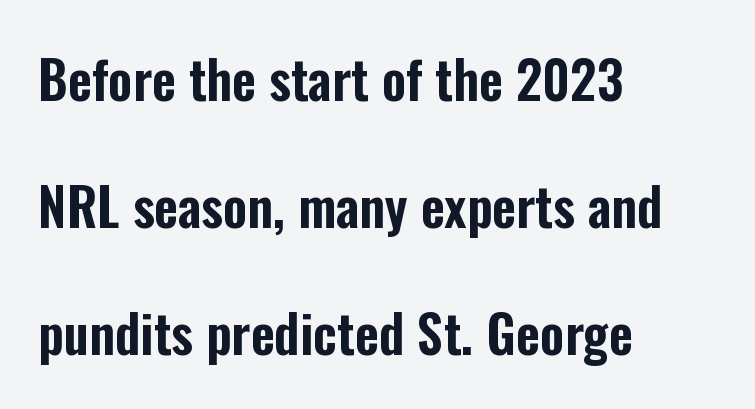
Nobody touched the tracking dial on this one. Do the characters align in a grid? No, the font is proportional. Compared with a centered layout, this one pins lines to the left instead. Each new line begins a long way beneath the previous one. The font's upright variant was chosen for this text.
